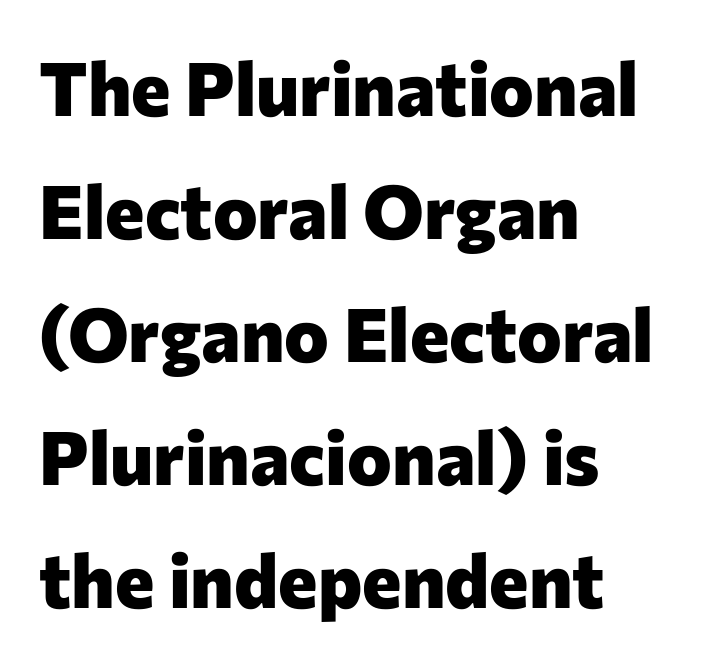
The image shows 75 px heavy sans-serif type, upright; set left-aligned, normal line spacing (1.64x), normal letter spacing, not underlined; low stroke contrast and a medium x-height.
